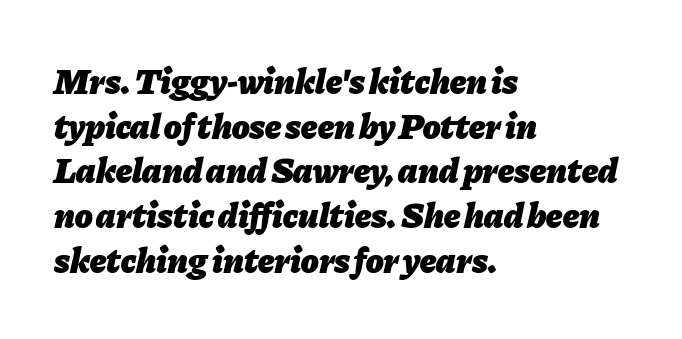
Typesetter's note: full bold, strokes at maximum text heaviness. Teacher's note: observe the even left margin — that is flush-left alignment. The face used here is rendered with its standard letterfit. The axis of the letterforms is tilted away from vertical. The rendering uses natural spacing where letterforms have individual widths.
